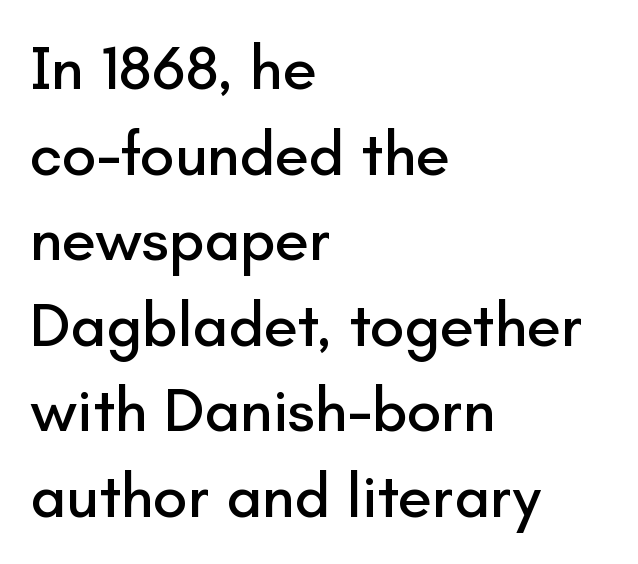
Q: Is the text italic (slanted)? A: No, it is upright.
Q: Is the typeface a serif or a sans-serif typeface? A: Sans-serif.
Q: Is the text underlined? A: No.
Q: How is the paragraph aligned? A: Left-aligned.
Q: Is the spacing between letters normal or unusually wide? A: Normal.
Q: Is the spacing between lines tight, normal or loose? A: Normal.
Q: Width (condensed, normal, or wide)? A: Normal.
Q: Stroke contrast? A: Low.
Q: x-height? A: Small.
Q: Monospaced? A: No.
